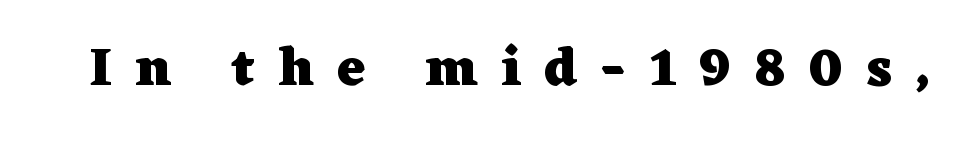
Q: Is the text bold? A: Yes.
Q: Is the text italic (slanted)? A: No, it is upright.
Q: Is the typeface a serif or a sans-serif typeface? A: Serif.
Q: Is the text underlined? A: No.
Q: Is the spacing between letters normal or unusually wide? A: Unusually wide.
Q: Width (condensed, normal, or wide)? A: Wide.
Q: Stroke contrast? A: Low.
Q: x-height? A: Medium.
Q: Monospaced? A: No.
